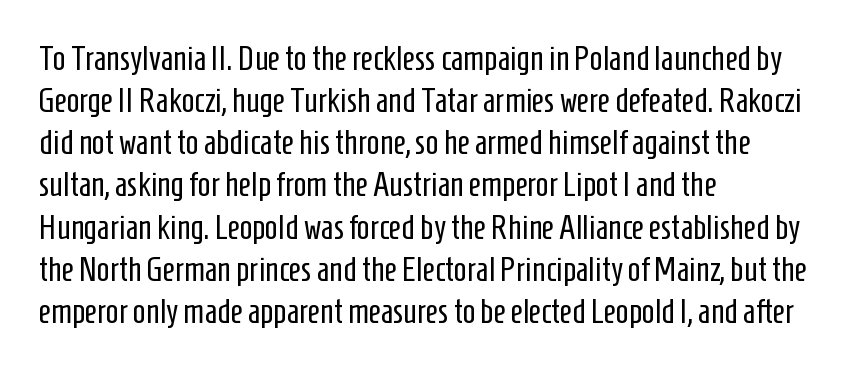
{"serif": "no", "italic": "no", "bold": "no", "weight": "regular", "width": "condensed", "stroke_contrast": "low", "x_height": "medium", "monospaced": "no", "underline": "no", "align": "left", "line_spacing_ratio": 1.24, "letter_spacing": "normal", "letter_spacing_em": 0.0, "glyph_px": 34}
